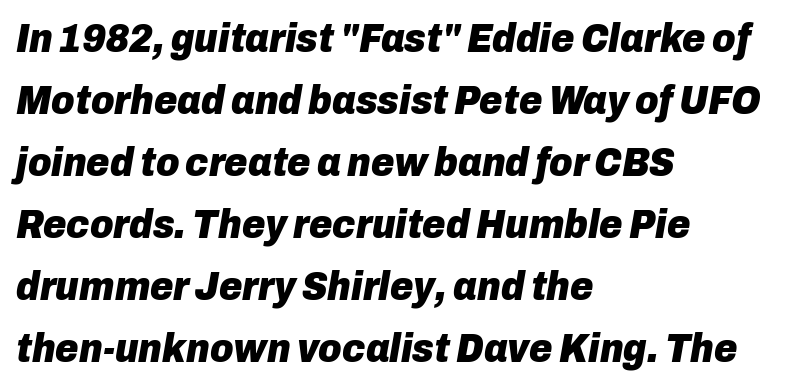
The image shows 40 px heavy type, italic (leaning right); set left-aligned, normal line spacing (1.55x), normal letter spacing, not underlined; low stroke contrast and a medium x-height.
